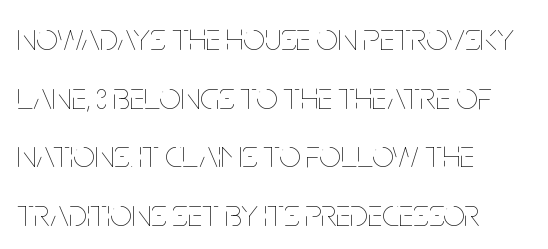
Q: Is the text bold? A: No.
Q: Is the text italic (slanted)? A: No, it is upright.
Q: Is the text underlined? A: No.
Q: How is the paragraph aligned? A: Left-aligned.
Q: Is the spacing between letters normal or unusually wide? A: Normal.
Q: Is the spacing between lines tight, normal or loose? A: Normal.
Q: Width (condensed, normal, or wide)? A: Condensed.
Q: Stroke contrast? A: Low.
Q: x-height? A: Large.
Q: Monospaced? A: No.
